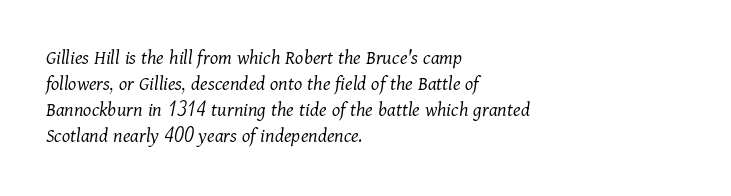
Q: Is the text bold? A: No.
Q: Is the text italic (slanted)? A: Yes, it leans right by about 11 degrees.
Q: Is the text underlined? A: No.
Q: How is the paragraph aligned? A: Left-aligned.
Q: Is the spacing between letters normal or unusually wide? A: Normal.
